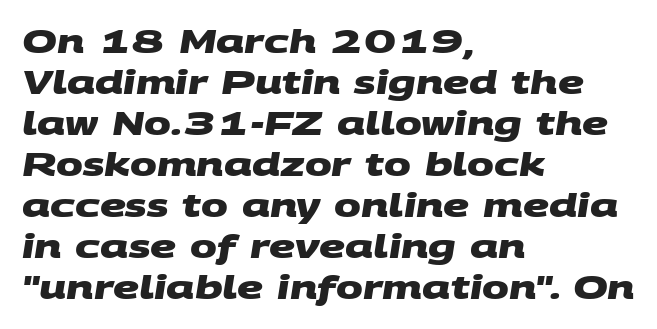
The image shows 32 px heavy, wide sans-serif type; set left-aligned, normal line spacing (1.28x), normal letter spacing, not underlined; medium stroke contrast and a large x-height.
